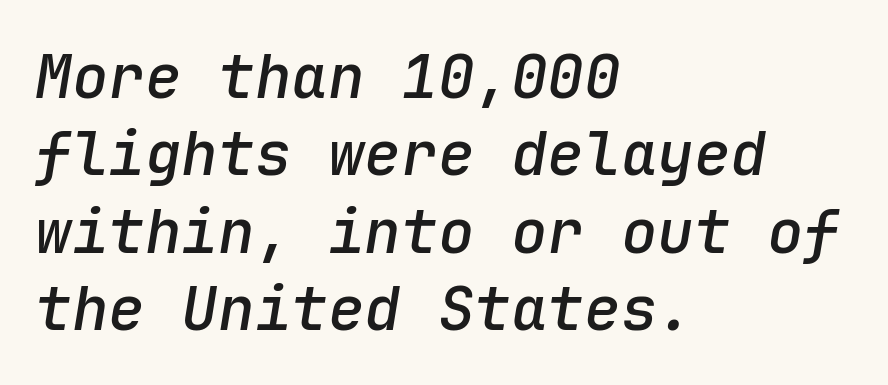
Q: Is the text bold? A: Semi-bold.
Q: Is the text italic (slanted)? A: Yes, it leans right by about 9 degrees.
Q: Is the text underlined? A: No.
Q: How is the paragraph aligned? A: Left-aligned.
Q: Is the spacing between letters normal or unusually wide? A: Normal.
Q: Is the spacing between lines tight, normal or loose? A: Normal.
Q: Width (condensed, normal, or wide)? A: Normal.
Q: Stroke contrast? A: Low.
Q: x-height? A: Medium.
Q: Monospaced? A: Yes.
